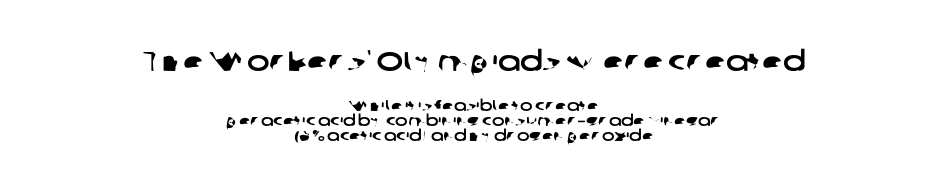
Q: Is the text underlined? A: No.
Q: How is the paragraph aligned? A: Centered.
Q: Is the spacing between letters normal or unusually wide? A: Normal.
Q: Is the spacing between lines tight, normal or loose? A: Tight.
Q: Which block of text is set in a larger size, the first (top) or the second (bottom)? A: The first (top) one.
